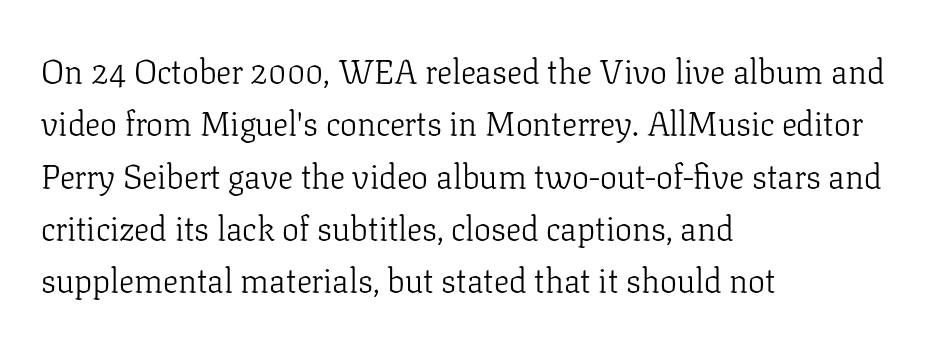
The letters carry serifs — small finishing strokes at the ends of their stems. Observe the ordinary spacing: letters are neighbours, not strangers. The rows are spaced the way most documents space them. The letters stand straight up with perfectly vertical stems. These lines stack with their left ends in a neat column. Here the designer chose a conventional face with non-uniform glyph widths.
